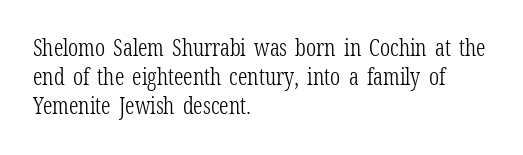
A typesetter would call this zero additional tracking. If you drew a line through each stem, it would be perfectly vertical. This block has exactly the height ordinary leading produces. Teacher's note: observe the even left margin — that is flush-left alignment. The area under the type is left untouched. This is not heavy type; no bold has been used.
